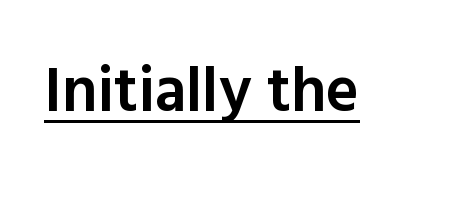
The image shows 63 px semibold sans-serif type, upright; set normal letter spacing, underlined; a medium x-height.
